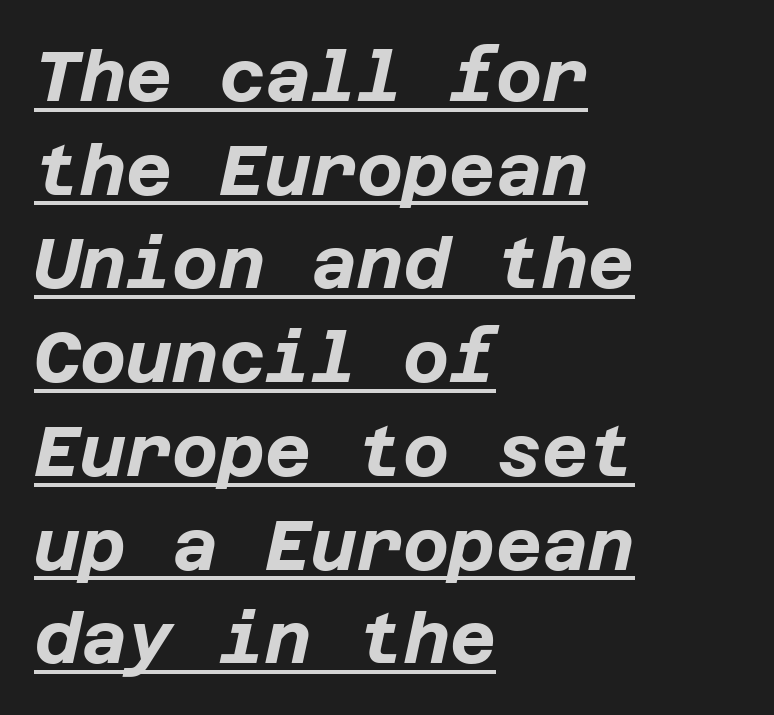
Q: Is the text bold? A: Yes.
Q: Is the text italic (slanted)? A: Yes, it leans right by about 12 degrees.
Q: Is the text underlined? A: Yes.
Q: How is the paragraph aligned? A: Left-aligned.
Q: Is the spacing between letters normal or unusually wide? A: Normal.
Q: Is the spacing between lines tight, normal or loose? A: Normal.
Q: Width (condensed, normal, or wide)? A: Normal.
Q: Stroke contrast? A: Low.
Q: x-height? A: Large.
